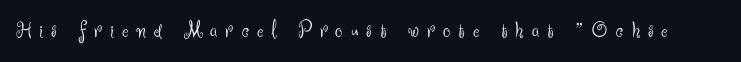
Q: Is the text bold? A: No.
Q: Is the text italic (slanted)? A: No, it is upright.
Q: Is the text underlined? A: No.
Q: Is the spacing between letters normal or unusually wide? A: Unusually wide.
